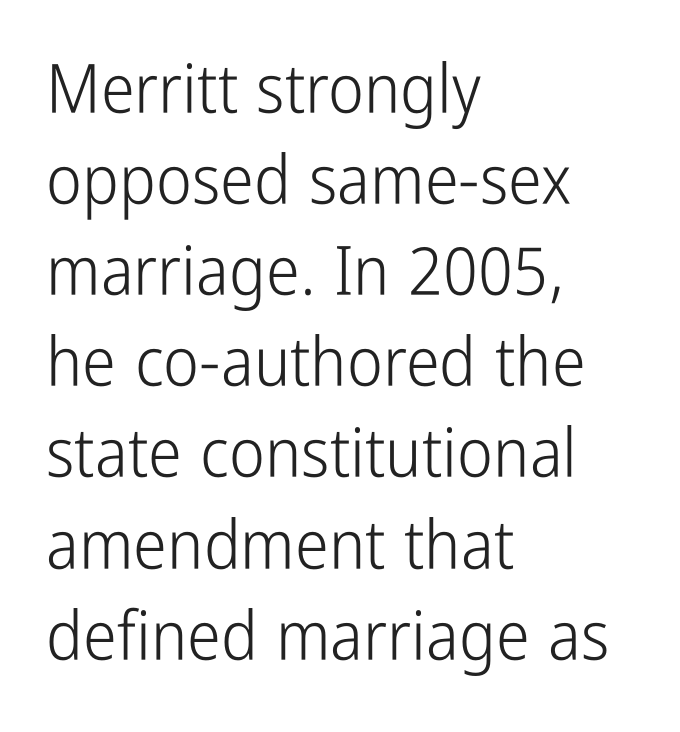
The image shows 68 px light, condensed sans-serif type, upright; set left-aligned, normal line spacing (1.34x), normal letter spacing, not underlined; low stroke contrast and a medium x-height.
